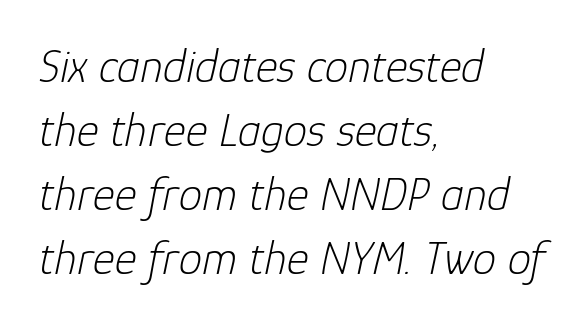
{"italic": "yes", "lean": "right", "slant_degrees": 12, "bold": "no", "weight": "light", "width": "normal", "stroke_contrast": "low", "x_height": "medium", "monospaced": "no", "underline": "no", "align": "left", "line_spacing": "normal", "line_spacing_ratio": 1.36, "letter_spacing": "normal", "letter_spacing_em": 0.0, "glyph_px": 47}
